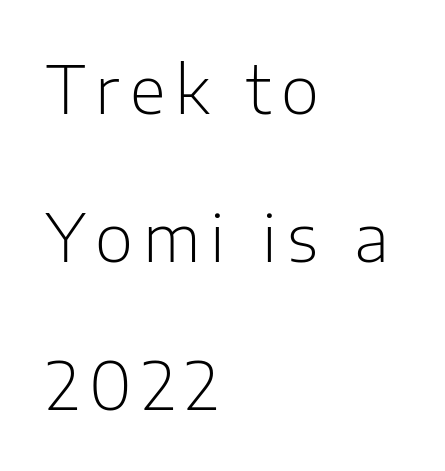
Each letter's strokes conclude bluntly, with no projecting serifs. Underline: absent. A typesetter would call this proportional, since set widths differ per character. Compared with a typical body face, this is equally light or lighter still. If you drew a line through each stem, it would be perfectly vertical.
